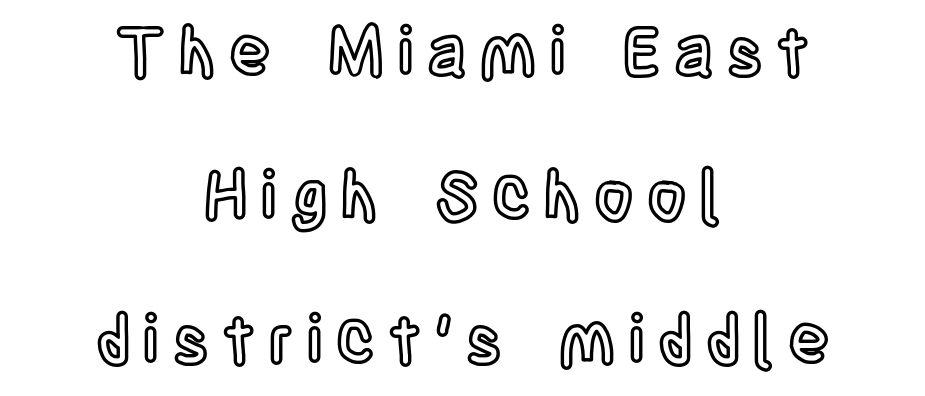
The image shows 68 px condensed type, upright; set centered, loose line spacing (2.12x), unusually wide letter spacing (+0.2 em), not underlined; a large x-height.
